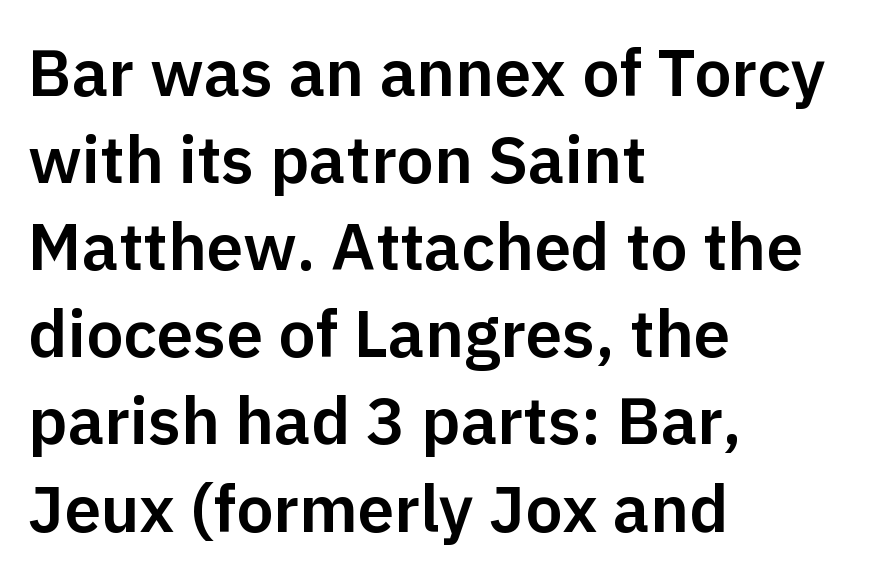
The image shows 66 px sans-serif type, upright; set left-aligned, normal line spacing (1.32x), normal letter spacing, not underlined; low stroke contrast and a medium x-height.
